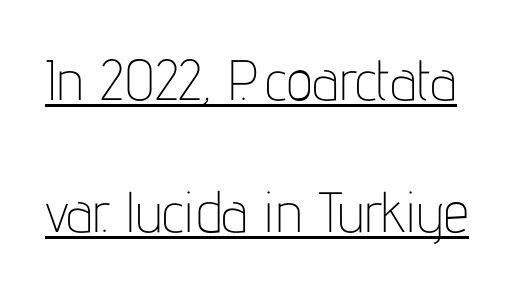
You could call the tracking neutral — neither tight nor loose. The weight tops out at a normal text grade. Every stem runs plumb, perpendicular to the baseline. This sample has the flowing, uneven cadence of proportional lettering. Summary of vertical rhythm: relaxed, with wide interline spacing. The passage shown is underscored from start to finish.
